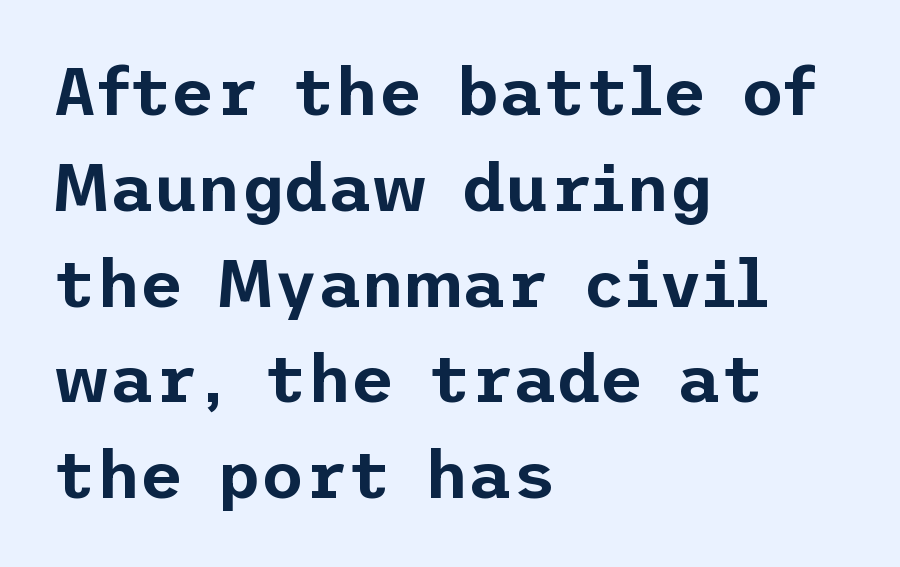
The image shows 67 px sans-serif type, upright; set left-aligned, normal line spacing (1.43x), normal letter spacing, not underlined; low stroke contrast and a medium x-height.
